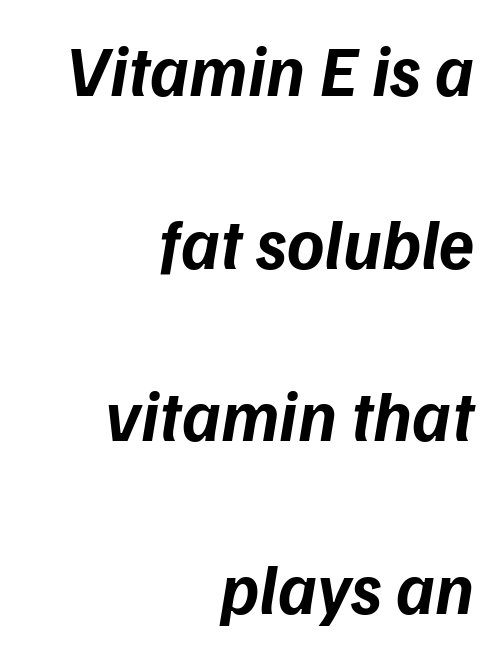
{"italic": "yes", "lean": "right", "slant_degrees": 9, "bold": "yes", "weight": "bold", "width": "normal", "stroke_contrast": "low", "x_height": "medium", "monospaced": "no", "underline": "no", "align": "right", "line_spacing": "loose", "line_spacing_ratio": 2.43, "letter_spacing": "normal", "letter_spacing_em": 0.0, "glyph_px": 71}
